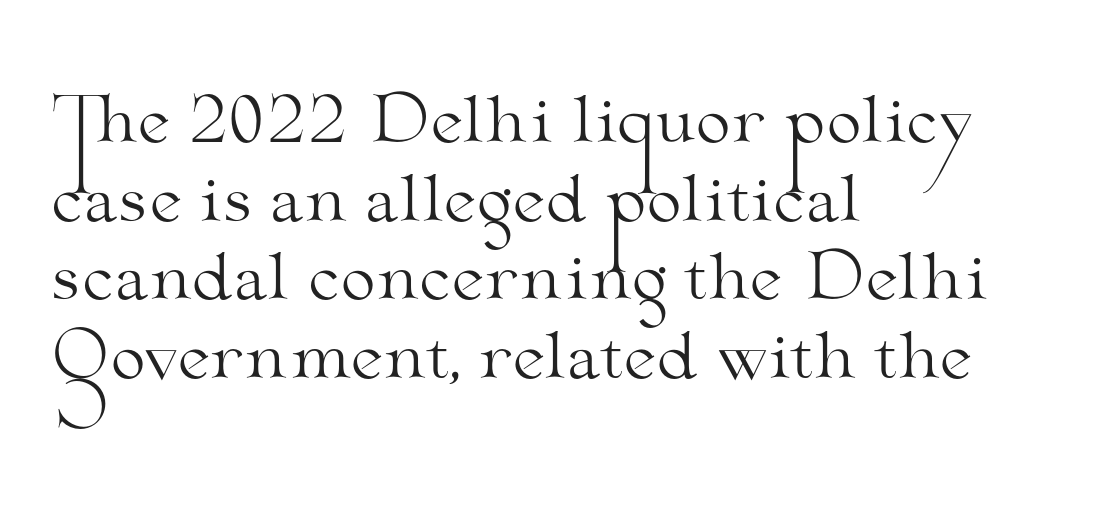
This rendering leaves character spacing at its baseline value. Summary of vertical rhythm: regular, with standard interline spacing. Caption: multi-line text, flush left, ragged right. Nobody drew a line under any word here. This sample has the flowing, uneven cadence of proportional lettering. The face used here is seriffed, in the tradition of book romans.
